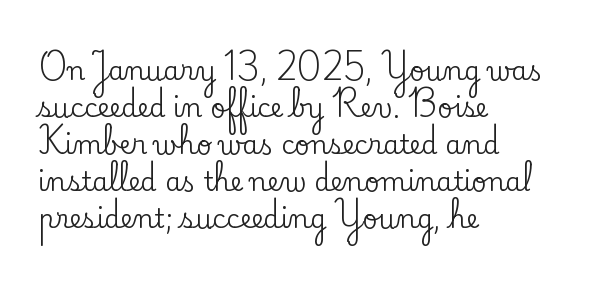
The image shows 26 px text type, upright; set left-aligned, normal line spacing (1.42x), normal letter spacing, not underlined.
